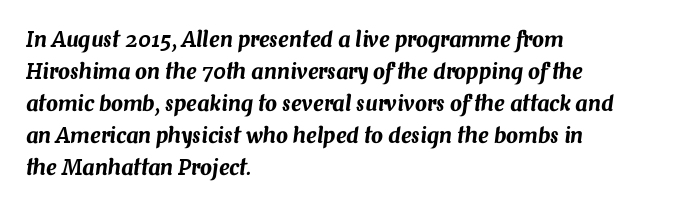
{"italic": "yes", "lean": "right", "slant_degrees": 7, "underline": "no", "align": "left", "line_spacing": "normal", "line_spacing_ratio": 1.52, "letter_spacing": "normal", "letter_spacing_em": 0.0, "glyph_px": 21}
